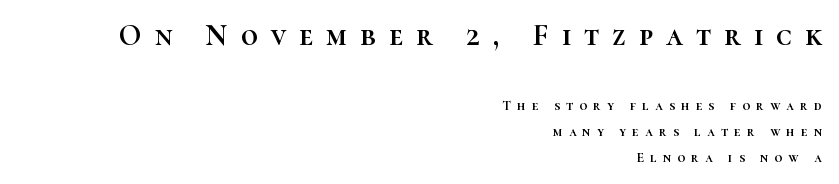
{"italic": "no", "width": "normal", "stroke_contrast": "high", "x_height": "medium", "monospaced": "no", "underline": "no", "align": "right", "line_spacing_ratio": 1.86, "letter_spacing": "wide", "letter_spacing_em": 0.44, "larger_block": "first", "size_ratio": 2.14, "glyph_px": 30}
